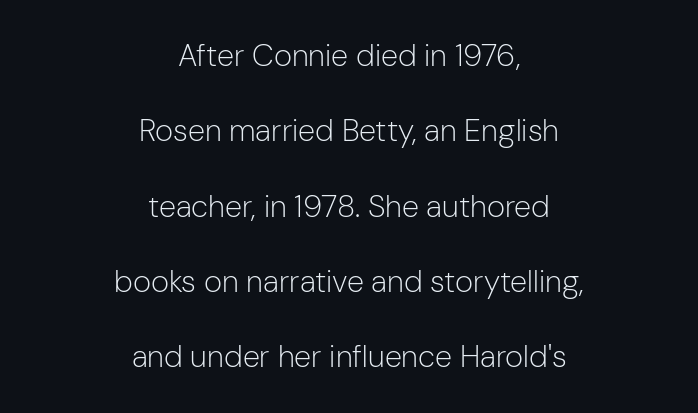
Q: Is the text bold? A: No.
Q: Is the text italic (slanted)? A: No, it is upright.
Q: Is the typeface a serif or a sans-serif typeface? A: Sans-serif.
Q: Is the text underlined? A: No.
Q: How is the paragraph aligned? A: Centered.
Q: Is the spacing between letters normal or unusually wide? A: Normal.
Q: Is the spacing between lines tight, normal or loose? A: Loose.
Q: Width (condensed, normal, or wide)? A: Normal.
Q: Stroke contrast? A: Low.
Q: x-height? A: Medium.
Q: Monospaced? A: No.
